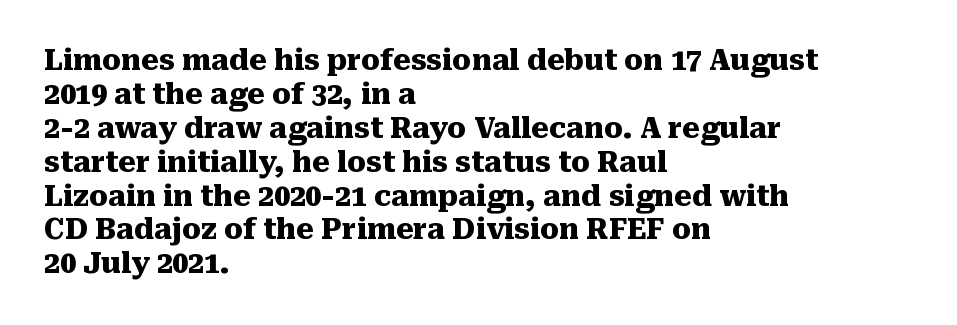
Q: Is the text bold? A: Yes.
Q: Is the text italic (slanted)? A: No, it is upright.
Q: Is the typeface a serif or a sans-serif typeface? A: Serif.
Q: Is the text underlined? A: No.
Q: How is the paragraph aligned? A: Left-aligned.
Q: Is the spacing between letters normal or unusually wide? A: Normal.
Q: Width (condensed, normal, or wide)? A: Normal.
Q: Stroke contrast? A: Medium.
Q: x-height? A: Medium.
Q: Monospaced? A: No.
